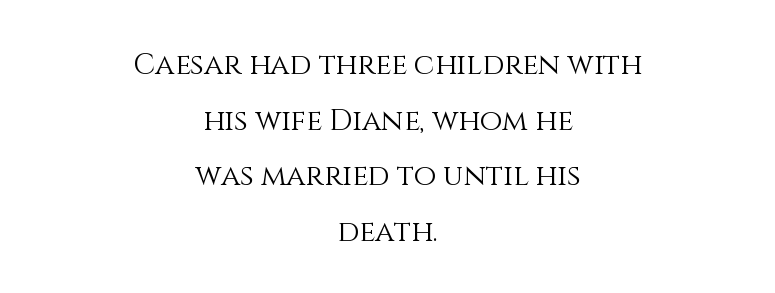
The block of text is sparse from top to bottom, with ample space between rows. Think of a printed novel: that variable character pitch is what you see here. Notice how the stems are strictly vertical — no italics here. The compositor balanced each line on the midline.
